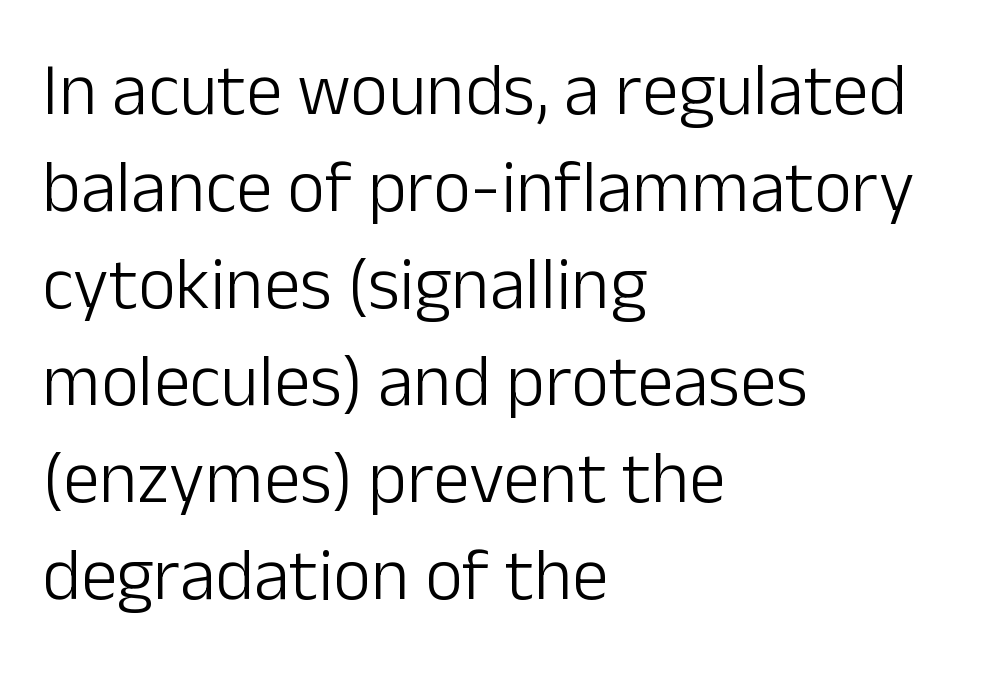
{"serif": "no", "italic": "no", "bold": "no", "weight": "light", "width": "normal", "stroke_contrast": "low", "x_height": "medium", "monospaced": "no", "underline": "no", "align": "left", "line_spacing": "normal", "line_spacing_ratio": 1.33, "letter_spacing": "normal", "letter_spacing_em": 0.0, "glyph_px": 73}
